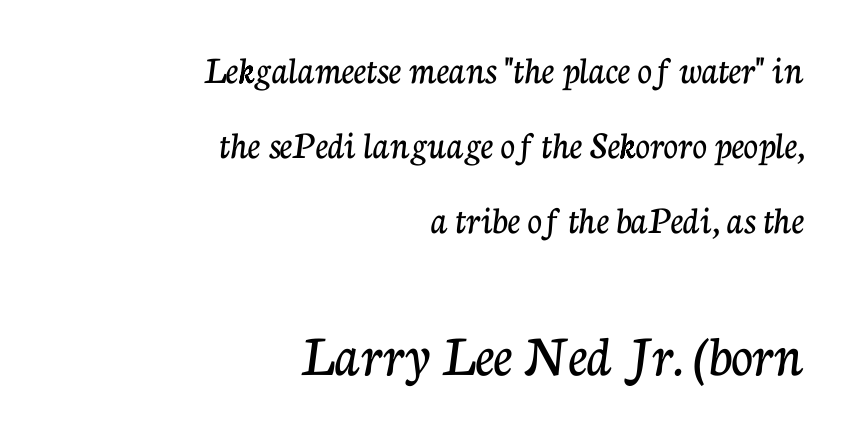
Letterform terminals end in serifs throughout the passage. The face used here is proportionally spaced, like ordinary book or web type. Does the copy run flush right? Yes — the right margin is perfectly even. Compare the two chunks: the lower has the greater cap height.
